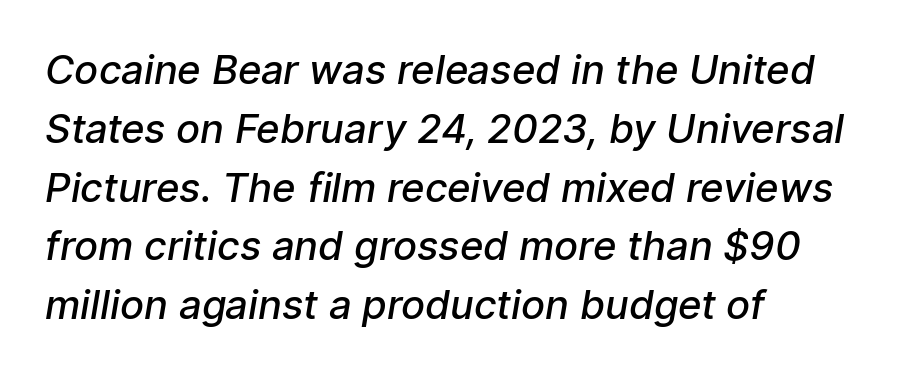
Q: Is the text bold? A: Semi-bold.
Q: Is the typeface a serif or a sans-serif typeface? A: Sans-serif.
Q: Is the text underlined? A: No.
Q: How is the paragraph aligned? A: Left-aligned.
Q: Is the spacing between letters normal or unusually wide? A: Normal.
Q: Is the spacing between lines tight, normal or loose? A: Normal.
Q: Width (condensed, normal, or wide)? A: Normal.
Q: Stroke contrast? A: Low.
Q: x-height? A: Medium.
Q: Monospaced? A: No.
